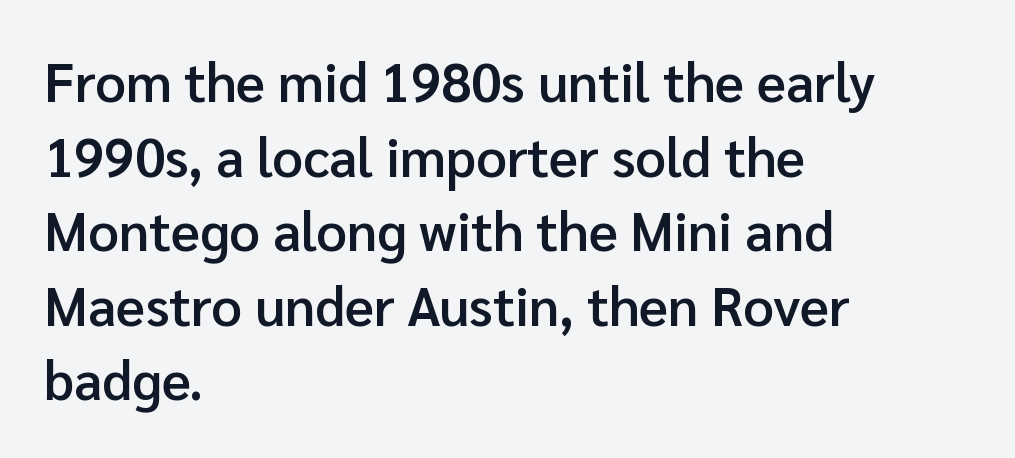
The image shows 54 px semibold sans-serif type, upright; set left-aligned, normal line spacing (1.38x), normal letter spacing, not underlined; low stroke contrast and a medium x-height.
